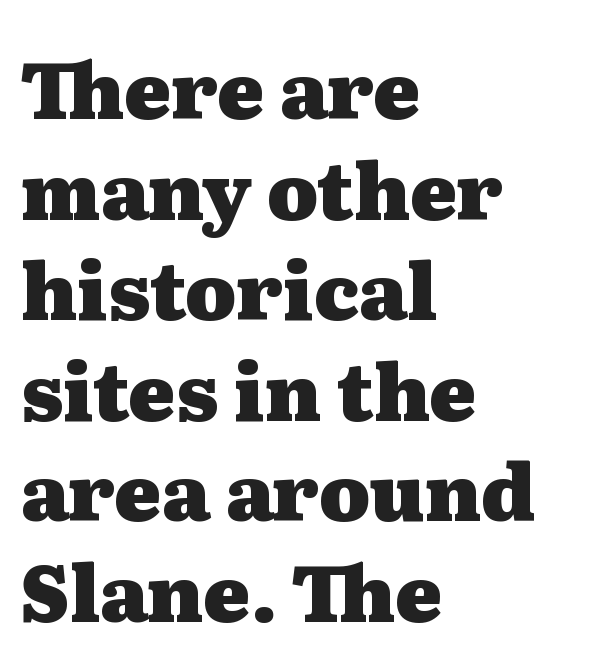
{"serif": "yes", "italic": "no", "bold": "yes", "weight": "heavy", "width": "wide", "stroke_contrast": "medium", "x_height": "medium", "monospaced": "no", "underline": "no", "align": "left", "line_spacing": "normal", "line_spacing_ratio": 1.29, "letter_spacing": "normal", "letter_spacing_em": 0.0, "glyph_px": 78}
